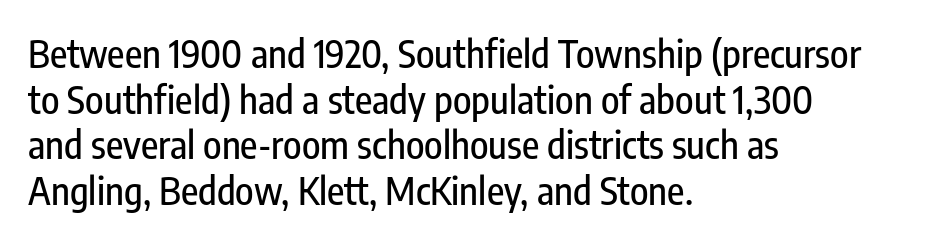
The specimen omits any rule beneath the text block's lines. I'd call this a sans setting — the letters go barefoot. A typesetter would mark this as roman, not italic. Compared with a centered layout, this one pins lines to the left instead. The face used here is proportionally spaced, like ordinary book or web type.
